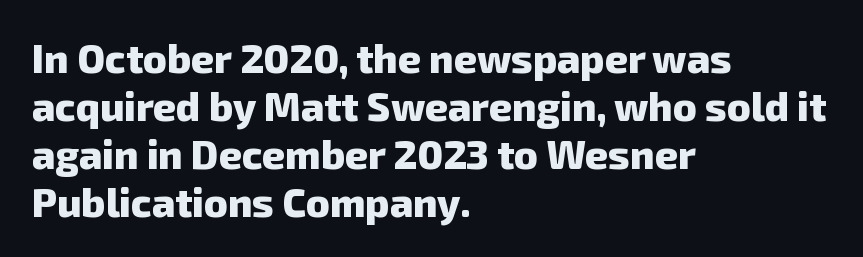
{"serif": "no", "bold": "yes", "weight": "heavy", "width": "normal", "stroke_contrast": "low", "x_height": "medium", "monospaced": "no", "underline": "no", "align": "left", "line_spacing_ratio": 1.2, "letter_spacing": "normal", "letter_spacing_em": 0.0, "glyph_px": 40}
